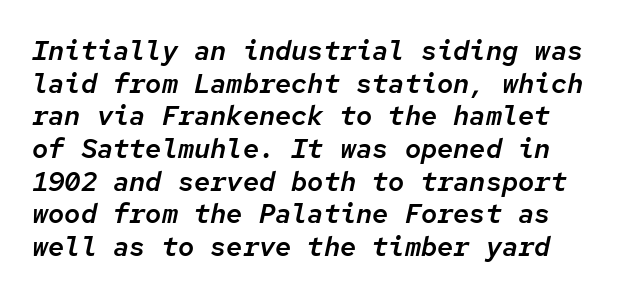
{"italic": "yes", "lean": "right", "slant_degrees": 12, "underline": "no", "line_spacing_ratio": 1.21, "letter_spacing": "normal", "letter_spacing_em": 0.0, "glyph_px": 27}
